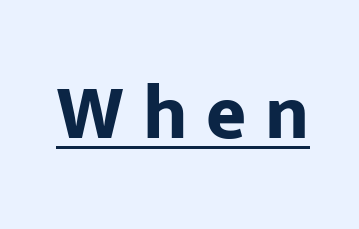
The image shows 77 px bold sans-serif type, upright; set unusually wide letter spacing (+0.24 em), underlined; low stroke contrast and a medium x-height.
